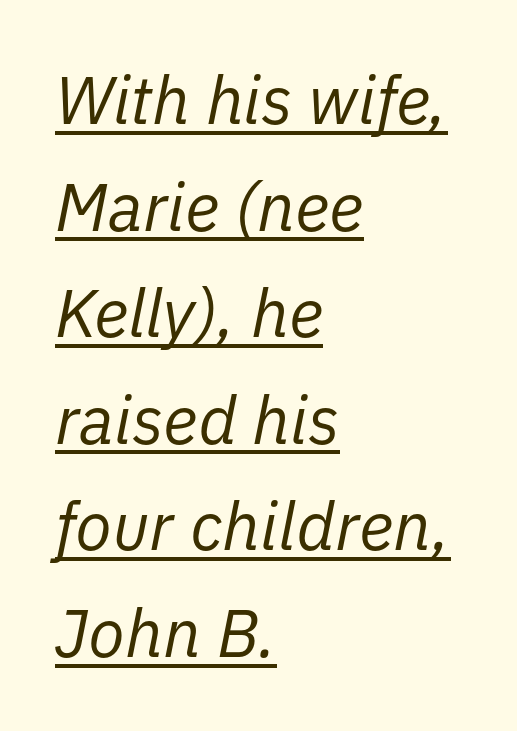
{"italic": "yes", "lean": "right", "slant_degrees": 11, "bold": "no", "weight": "regular", "width": "normal", "stroke_contrast": "low", "x_height": "medium", "monospaced": "no", "underline": "yes", "align": "left", "line_spacing": "normal", "line_spacing_ratio": 1.59, "letter_spacing": "normal", "letter_spacing_em": 0.0, "glyph_px": 67}
